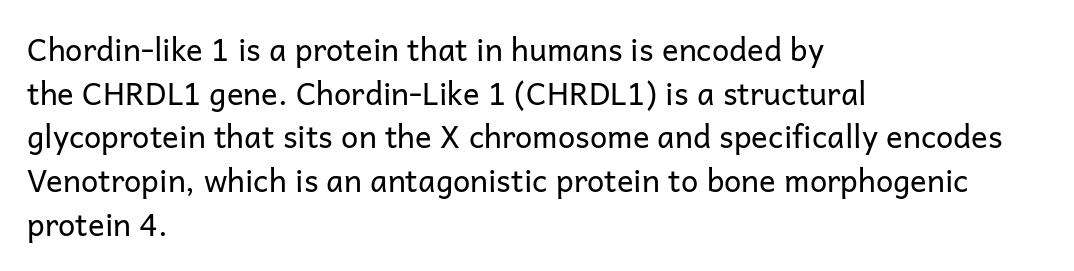
The image shows 31 px regular-weight sans-serif type, upright; set left-aligned, normal line spacing (1.41x), normal letter spacing, not underlined; low stroke contrast and a medium x-height.
